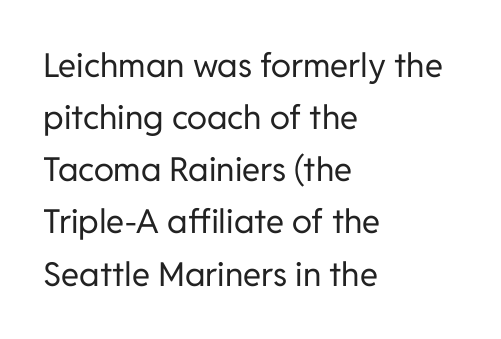
Anything drawn beneath the words? Only blank space. Caption: multi-line text, flush left, ragged right. Is this a fixed-width face? No — the glyphs have proportional, varying widths. The passage shown stacks its lines at a standard gap. Italic: no, the glyphs are upright roman.
